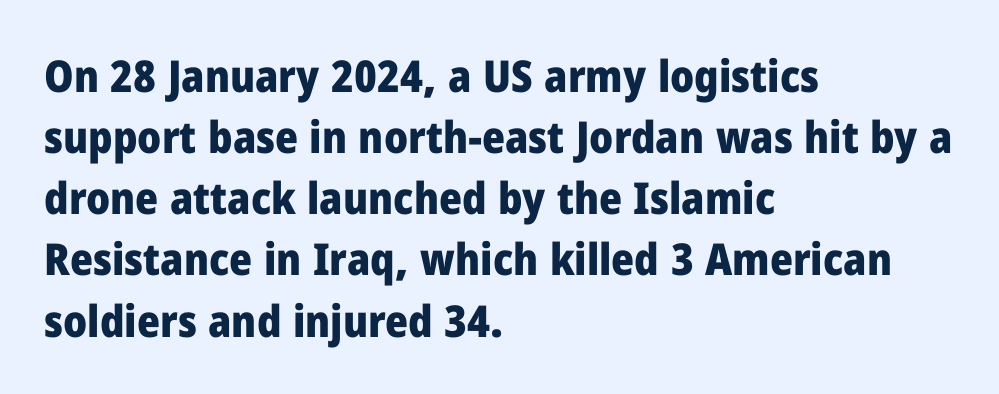
Q: Is the text bold? A: Yes.
Q: Is the text italic (slanted)? A: No, it is upright.
Q: Is the typeface a serif or a sans-serif typeface? A: Sans-serif.
Q: Is the text underlined? A: No.
Q: How is the paragraph aligned? A: Left-aligned.
Q: Is the spacing between letters normal or unusually wide? A: Normal.
Q: Is the spacing between lines tight, normal or loose? A: Normal.
Q: Width (condensed, normal, or wide)? A: Normal.
Q: Stroke contrast? A: Low.
Q: x-height? A: Medium.
Q: Monospaced? A: No.
